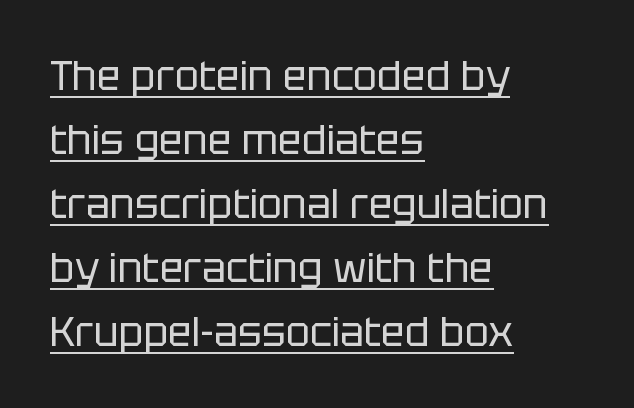
{"serif": "no", "italic": "no", "bold": "no", "weight": "regular", "width": "normal", "stroke_contrast": "low", "x_height": "large", "monospaced": "no", "underline": "yes", "align": "left", "line_spacing": "normal", "line_spacing_ratio": 1.6, "letter_spacing": "normal", "letter_spacing_em": 0.0, "glyph_px": 40}
